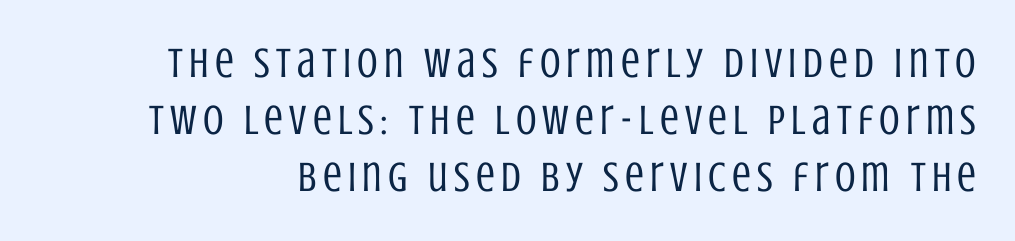
{"serif": "no", "italic": "no", "bold": "no", "weight": "regular", "width": "condensed", "stroke_contrast": "low", "x_height": "large", "monospaced": "no", "underline": "no", "line_spacing": "normal", "line_spacing_ratio": 1.36, "glyph_px": 42}
